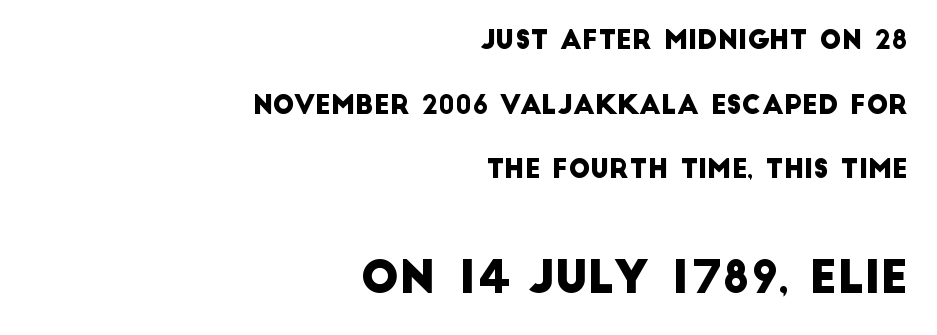
{"serif": "no", "width": "normal", "stroke_contrast": "low", "x_height": "large", "monospaced": "no", "underline": "no", "align": "right", "line_spacing": "loose", "line_spacing_ratio": 2.49, "letter_spacing": "normal", "letter_spacing_em": 0.0, "larger_block": "second", "size_ratio": 1.73, "glyph_px": 45}
